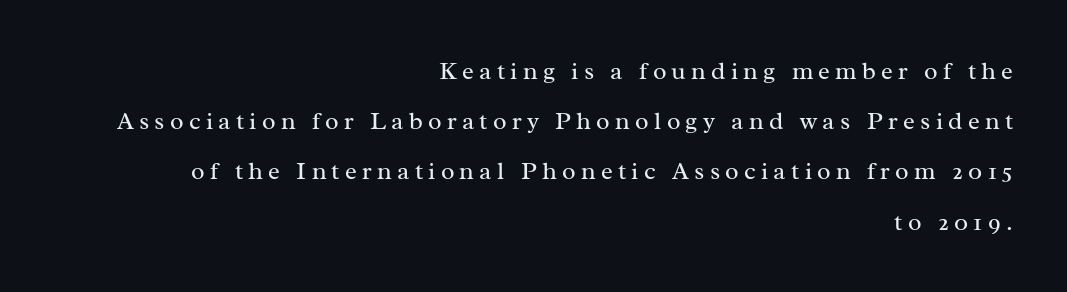
The block of text is sparse from top to bottom, with ample space between rows. The paragraph has a hard right edge and a soft left edge. Glyph-to-glyph distance is far greater than everyday printed text. This is not heavy type; no bold has been used. Letters rest on an invisible, unmarked baseline.
